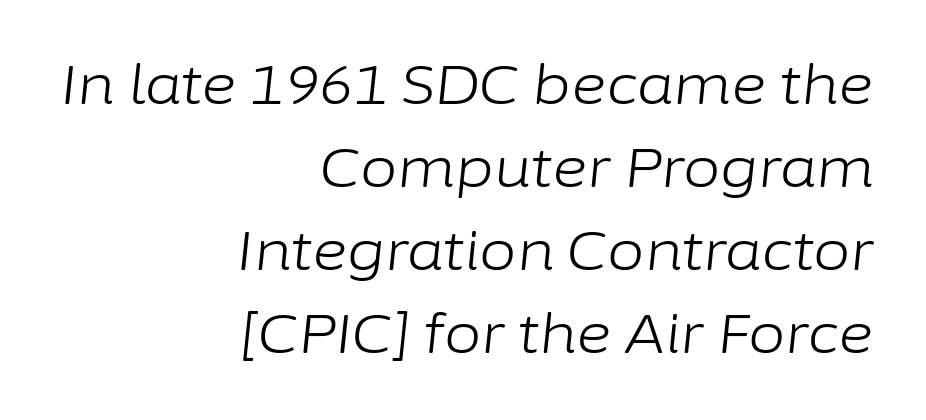
{"italic": "yes", "lean": "right", "slant_degrees": 6, "bold": "no", "weight": "light", "width": "normal", "stroke_contrast": "low", "x_height": "medium", "monospaced": "no", "underline": "no", "align": "right", "line_spacing": "normal", "line_spacing_ratio": 1.54, "letter_spacing": "normal", "letter_spacing_em": 0.0, "glyph_px": 54}
